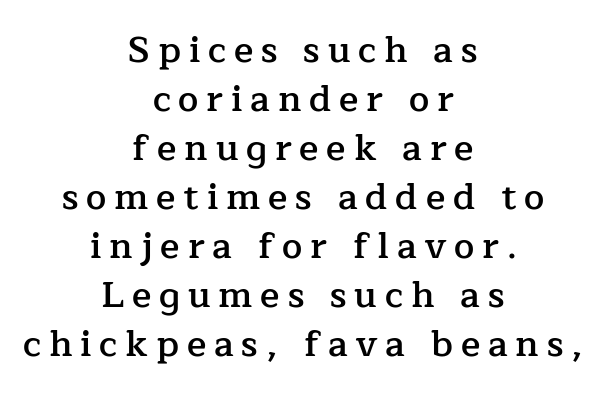
Neither beginnings nor endings align; midpoints do. The tracking jumps out immediately: characters are airy and widely separated. This sample uses an upright cut, with every glyph sitting square on the baseline. Students, observe: this is what conventionally led text looks like. The passage shown is typeset with a serif family.
